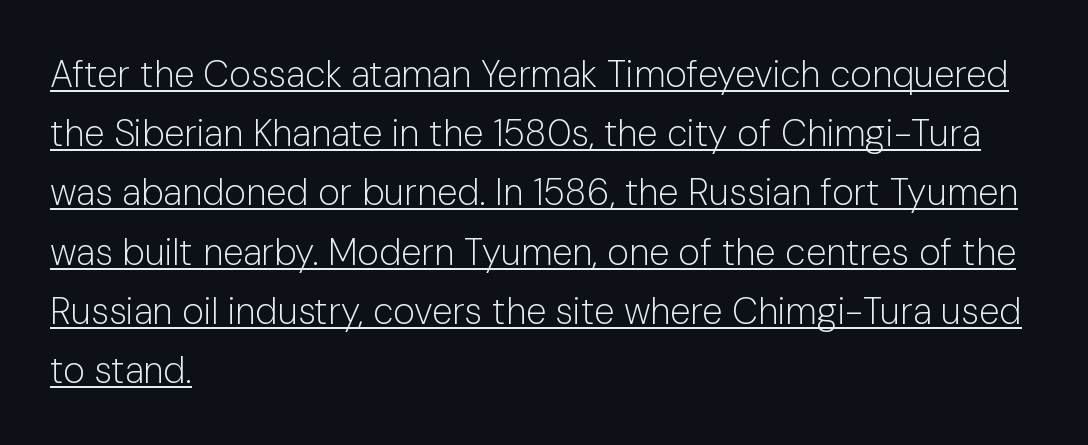
{"serif": "no", "italic": "no", "bold": "no", "weight": "light", "width": "normal", "stroke_contrast": "low", "x_height": "medium", "monospaced": "no", "underline": "yes", "align": "left", "line_spacing": "normal", "line_spacing_ratio": 1.6, "letter_spacing": "normal", "letter_spacing_em": 0.0, "glyph_px": 37}
